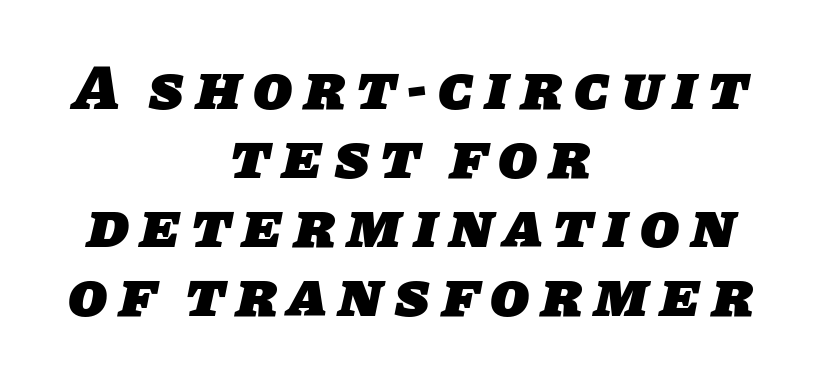
Lines of text with bare space underneath. Leading: reduced. Its strokes are broad and dark, the hallmark of bold type.
